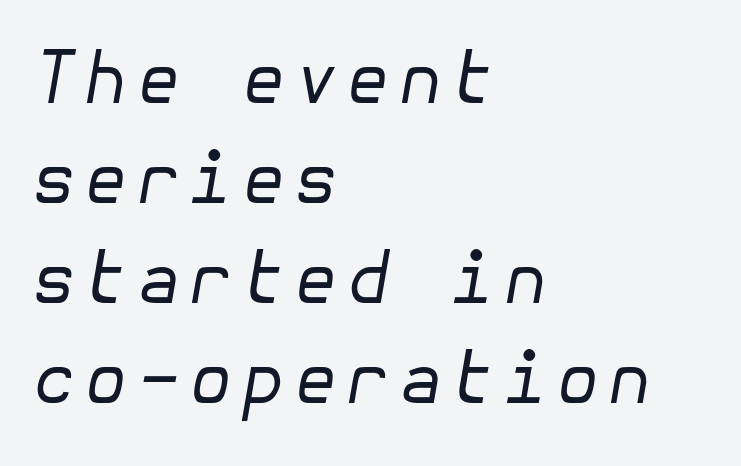
The image shows 71 px regular-weight type, italic (leaning right); set left-aligned, normal line spacing (1.41x), not underlined; low stroke contrast and a medium x-height.
